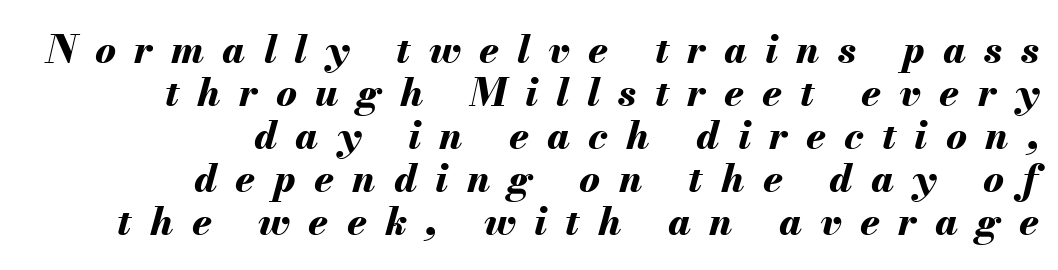
Q: Is the text bold? A: Yes.
Q: Is the text italic (slanted)? A: Yes, it leans right by about 13 degrees.
Q: Is the text underlined? A: No.
Q: How is the paragraph aligned? A: Right-aligned.
Q: Is the spacing between letters normal or unusually wide? A: Unusually wide.
Q: Is the spacing between lines tight, normal or loose? A: Tight.
Q: Width (condensed, normal, or wide)? A: Normal.
Q: Stroke contrast? A: Medium.
Q: x-height? A: Small.
Q: Monospaced? A: No.
